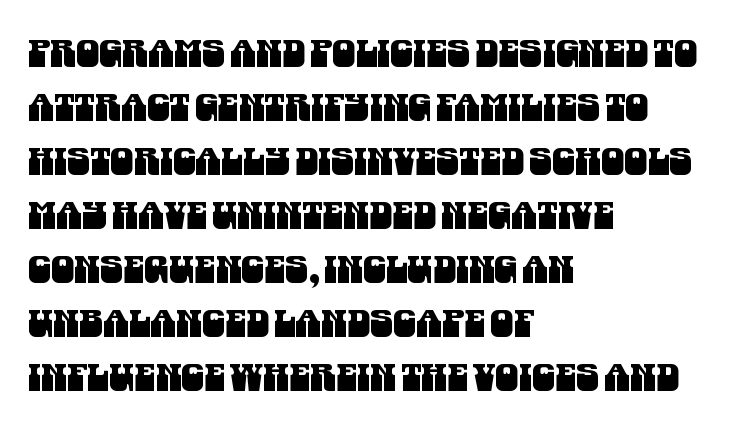
{"serif": "no", "width": "condensed", "stroke_contrast": "medium", "x_height": "large", "monospaced": "no", "underline": "no", "align": "left", "line_spacing": "normal", "line_spacing_ratio": 1.46, "letter_spacing": "normal", "letter_spacing_em": 0.0, "glyph_px": 37}
